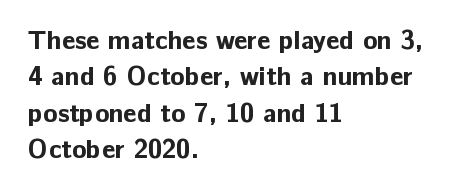
The image shows 26 px bold type, upright; set left-aligned, normal line spacing (1.4x), normal letter spacing, not underlined.
